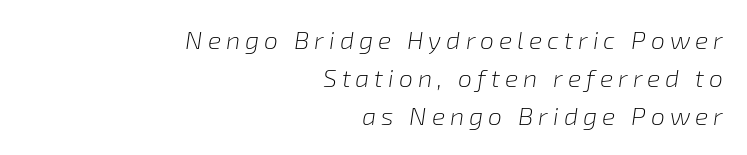
Q: Is the text bold? A: No.
Q: Is the text italic (slanted)? A: Yes, it leans right by about 8 degrees.
Q: Is the text underlined? A: No.
Q: How is the paragraph aligned? A: Right-aligned.
Q: Is the spacing between letters normal or unusually wide? A: Unusually wide.
Q: Is the spacing between lines tight, normal or loose? A: Normal.
